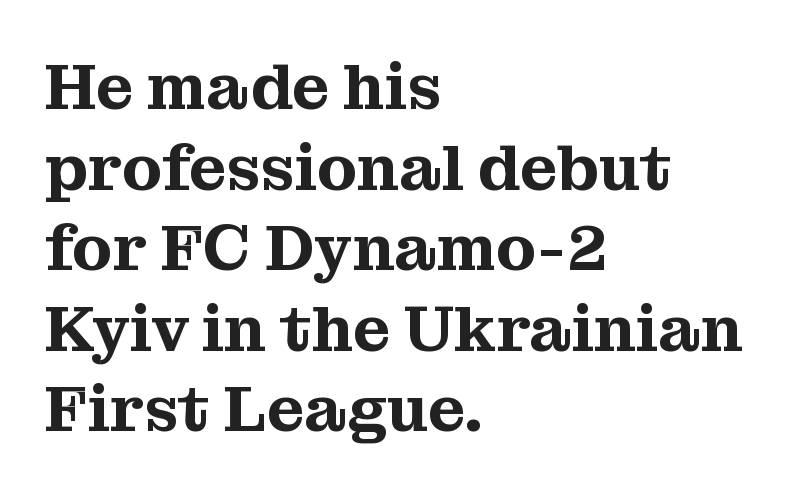
If you drew a line through each stem, it would be perfectly vertical. These lines are composed in type with serifs. Do the characters align in a grid? No, the font is proportional. There is no visible air inserted between adjacent glyphs. Horizontal alignment here is leftward, the default for most running prose. Bare-footed words on every line.
